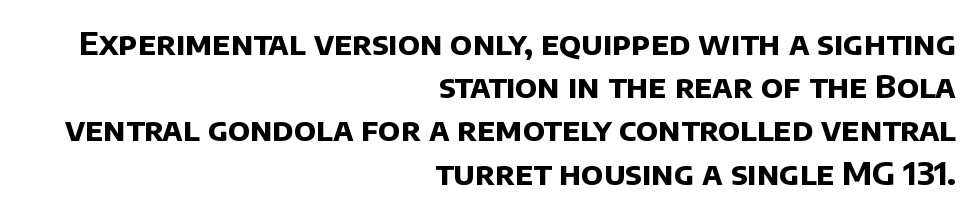
{"serif": "no", "bold": "yes", "weight": "bold", "width": "normal", "stroke_contrast": "low", "x_height": "large", "monospaced": "no", "underline": "no", "align": "right", "line_spacing": "normal", "line_spacing_ratio": 1.35, "letter_spacing": "normal", "letter_spacing_em": 0.0, "glyph_px": 32}
